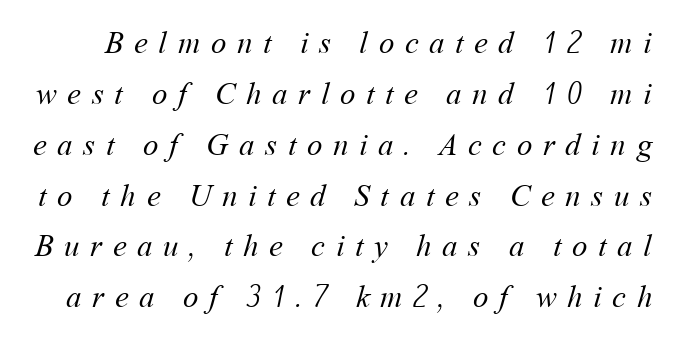
Proportional: the letters do not fall into vertical columns. Unmarked baselines from the first word to the last. Someone cranked the tracking dial way up on this one. The letters look calm and open, with moderate or lighter stems. Vertical spacing — default.
